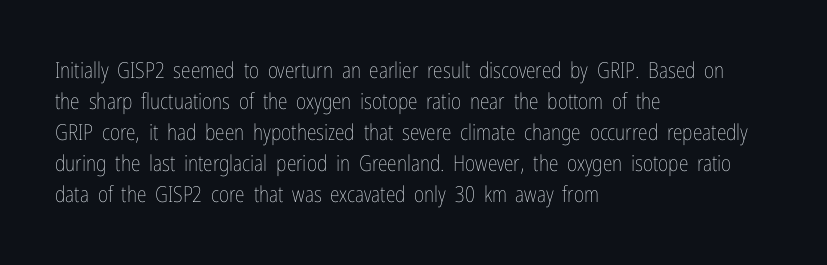
{"italic": "no", "bold": "no", "underline": "no", "align": "left", "line_spacing": "normal", "line_spacing_ratio": 1.41, "letter_spacing": "normal", "letter_spacing_em": 0.0, "glyph_px": 22}
